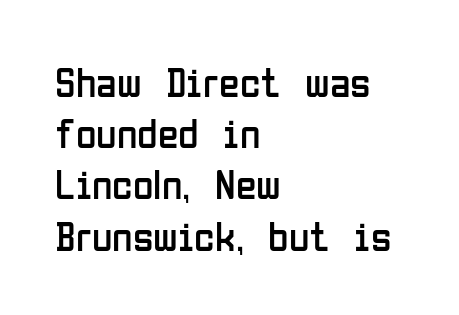
Caption: standard tracking, unaltered. The glyphs in this specimen are sans serif. Check under the words: just untouched page. Heft: none added — not bold. A student would call this left alignment; a typographer would say flush left, rag right.
